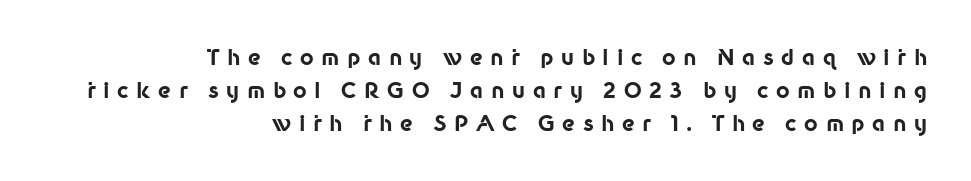
{"italic": "no", "bold": "yes", "underline": "no", "align": "right", "line_spacing": "normal", "line_spacing_ratio": 1.56, "letter_spacing": "wide", "letter_spacing_em": 0.36, "glyph_px": 21}
